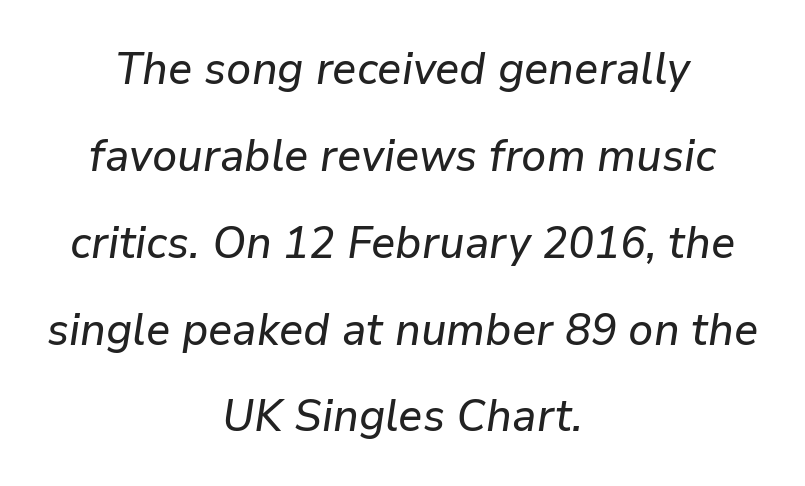
Q: Is the text italic (slanted)? A: Yes, it leans right by about 9 degrees.
Q: Is the text underlined? A: No.
Q: How is the paragraph aligned? A: Centered.
Q: Is the spacing between letters normal or unusually wide? A: Normal.
Q: Is the spacing between lines tight, normal or loose? A: Loose.
Q: Width (condensed, normal, or wide)? A: Normal.
Q: Stroke contrast? A: Low.
Q: x-height? A: Medium.
Q: Monospaced? A: No.
